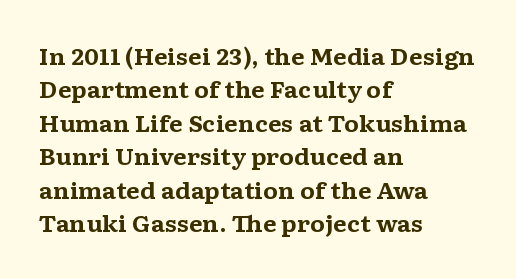
Q: Is the text bold? A: Yes.
Q: Is the text italic (slanted)? A: No, it is upright.
Q: Is the text underlined? A: No.
Q: How is the paragraph aligned? A: Left-aligned.
Q: Is the spacing between letters normal or unusually wide? A: Normal.
Q: Is the spacing between lines tight, normal or loose? A: Normal.
